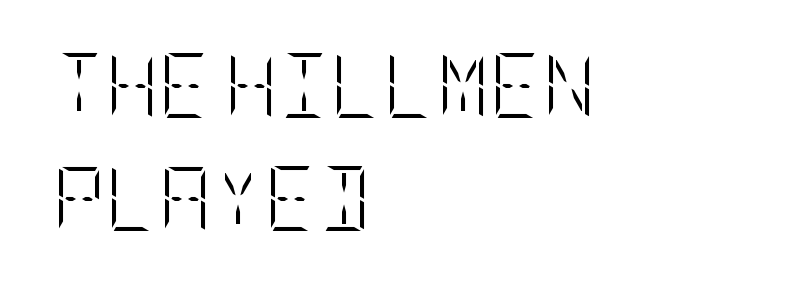
{"italic": "no", "bold": "no", "weight": "light", "width": "condensed", "stroke_contrast": "low", "x_height": "large", "underline": "no", "align": "left", "line_spacing_ratio": 1.74, "letter_spacing": "normal", "letter_spacing_em": 0.0, "glyph_px": 65}
